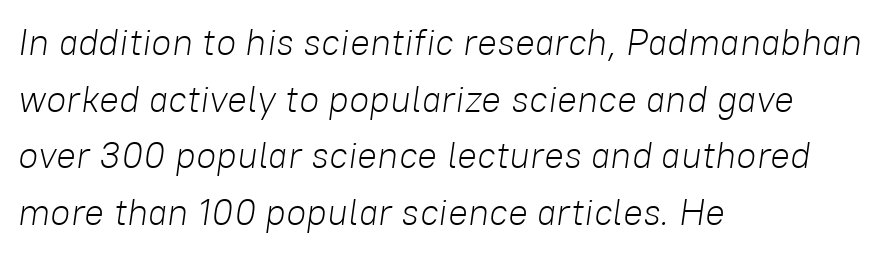
Q: Is the text bold? A: No.
Q: Is the text italic (slanted)? A: Yes, it leans right by about 8 degrees.
Q: Is the text underlined? A: No.
Q: How is the paragraph aligned? A: Left-aligned.
Q: Is the spacing between letters normal or unusually wide? A: Normal.
Q: Is the spacing between lines tight, normal or loose? A: Normal.
Q: Width (condensed, normal, or wide)? A: Normal.
Q: Stroke contrast? A: Low.
Q: x-height? A: Medium.
Q: Monospaced? A: No.
